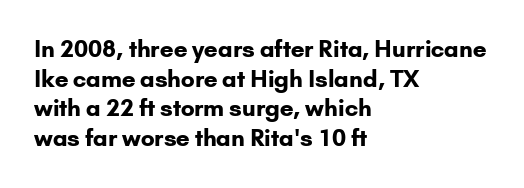
Is there any slant? The stems are plumb. Nothing unusual about the tracking: characters are spaced as the font intends. These words are printed bold, with thick strokes throughout. Evenly set lines give the paragraph a standard silhouette.
